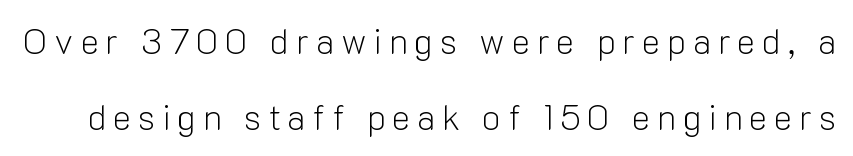
{"serif": "no", "italic": "no", "bold": "no", "weight": "light", "width": "normal", "stroke_contrast": "low", "x_height": "medium", "monospaced": "no", "underline": "no", "line_spacing": "loose", "line_spacing_ratio": 2.17, "glyph_px": 35}
